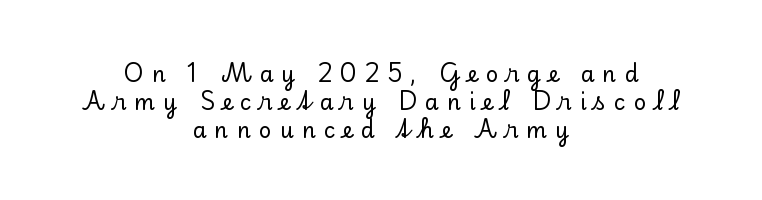
The image shows 22 px text type, upright; set centered, normal line spacing (1.27x), unusually wide letter spacing (+0.36 em), not underlined.
